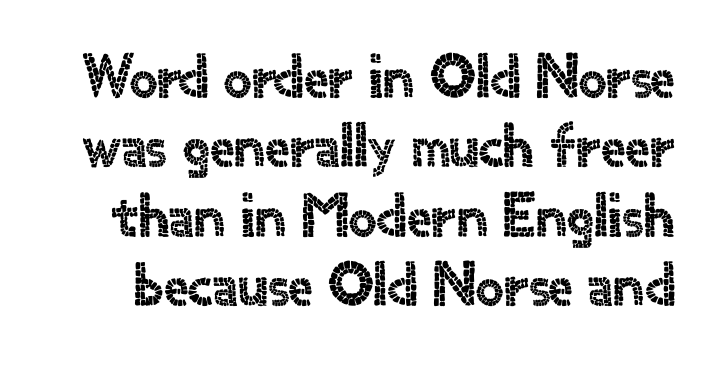
Q: Is the text italic (slanted)? A: No, it is upright.
Q: Is the typeface a serif or a sans-serif typeface? A: Sans-serif.
Q: Is the text underlined? A: No.
Q: Is the spacing between letters normal or unusually wide? A: Normal.
Q: Is the spacing between lines tight, normal or loose? A: Tight.
Q: Width (condensed, normal, or wide)? A: Normal.
Q: x-height? A: Small.
Q: Monospaced? A: No.
